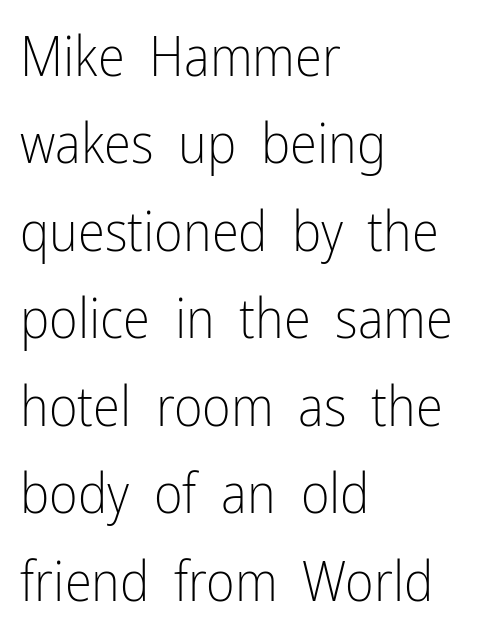
{"serif": "no", "italic": "no", "bold": "no", "weight": "light", "width": "condensed", "stroke_contrast": "low", "x_height": "medium", "monospaced": "no", "underline": "no", "align": "left", "line_spacing": "normal", "line_spacing_ratio": 1.59, "letter_spacing": "normal", "letter_spacing_em": 0.0, "glyph_px": 55}
